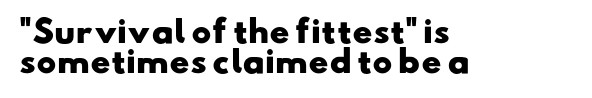
Q: Is the text bold? A: Yes.
Q: Is the typeface a serif or a sans-serif typeface? A: Sans-serif.
Q: Is the text underlined? A: No.
Q: How is the paragraph aligned? A: Left-aligned.
Q: Is the spacing between letters normal or unusually wide? A: Normal.
Q: Is the spacing between lines tight, normal or loose? A: Tight.
Q: Width (condensed, normal, or wide)? A: Wide.
Q: Stroke contrast? A: Low.
Q: x-height? A: Small.
Q: Monospaced? A: No.
